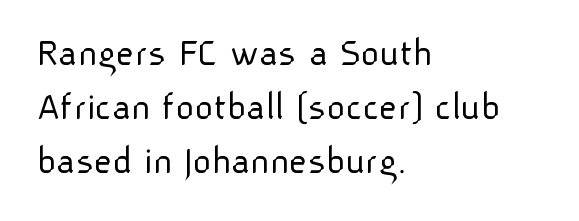
Varying glyph widths throughout — classic text-font behaviour. Unlike italic type, these characters show no tilt at all. Nothing unusual about the tracking: characters are spaced as the font intends. Letters have the restrained weight of plain body copy at most. This rendering employs a face without finishing strokes, i.e., a sans-serif.
